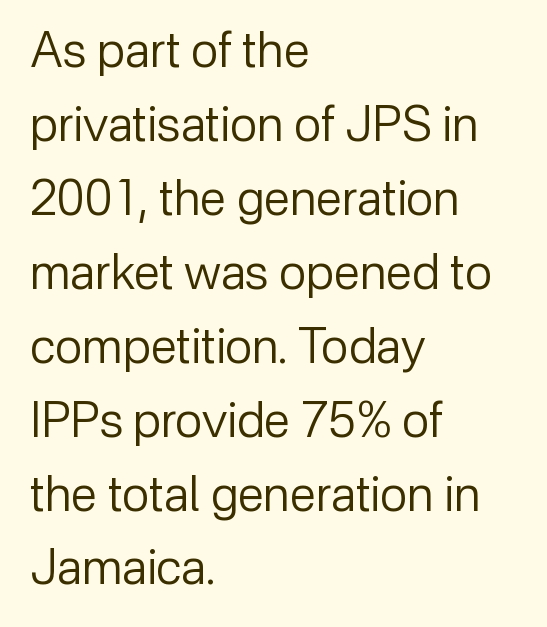
{"serif": "no", "italic": "no", "bold": "no", "weight": "regular", "width": "normal", "stroke_contrast": "low", "x_height": "medium", "monospaced": "no", "underline": "no", "align": "left", "line_spacing": "normal", "line_spacing_ratio": 1.54, "letter_spacing": "normal", "letter_spacing_em": 0.0, "glyph_px": 48}
